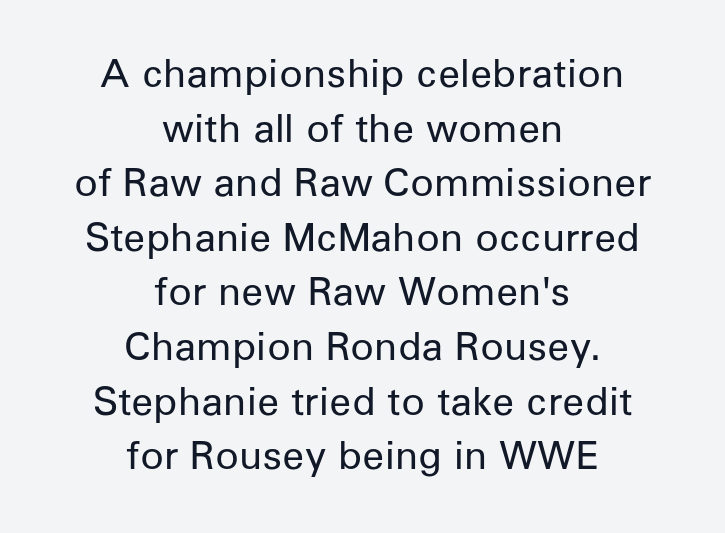
The image shows 39 px regular-weight sans-serif type, upright; set centered, normal line spacing (1.4x), normal letter spacing, not underlined; low stroke contrast and a medium x-height.
